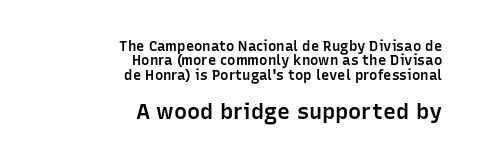
The image shows 22 px text type, upright; set right-aligned, tight line spacing (1.03x), normal letter spacing, not underlined; the second (bottom) block is 1.57x larger.
